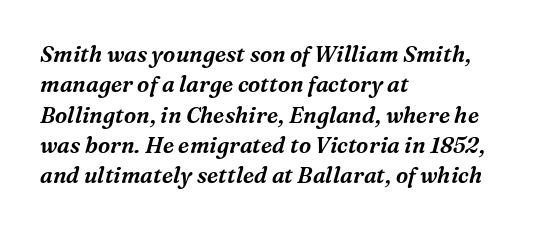
Q: Is the text italic (slanted)? A: Yes, it leans right by about 16 degrees.
Q: Is the text underlined? A: No.
Q: How is the paragraph aligned? A: Left-aligned.
Q: Is the spacing between letters normal or unusually wide? A: Normal.
Q: Is the spacing between lines tight, normal or loose? A: Normal.
